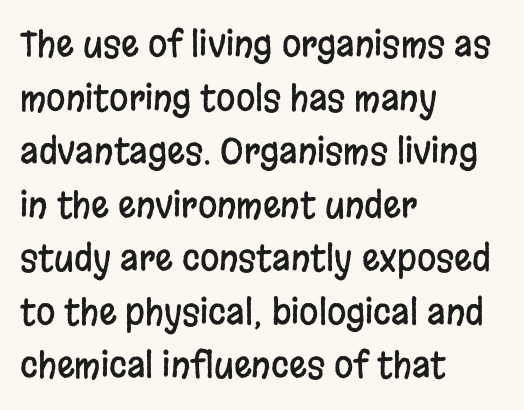
{"serif": "no", "italic": "no", "width": "condensed", "stroke_contrast": "low", "x_height": "large", "monospaced": "no", "underline": "no", "align": "left", "line_spacing": "normal", "line_spacing_ratio": 1.53, "letter_spacing": "normal", "letter_spacing_em": 0.0, "glyph_px": 35}
